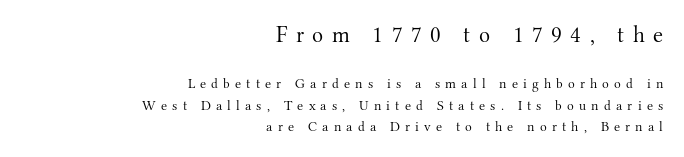
The image shows 23 px text type, upright; set right-aligned, normal line spacing (1.55x), unusually wide letter spacing (+0.37 em), not underlined; the first (top) block is 1.64x larger.
